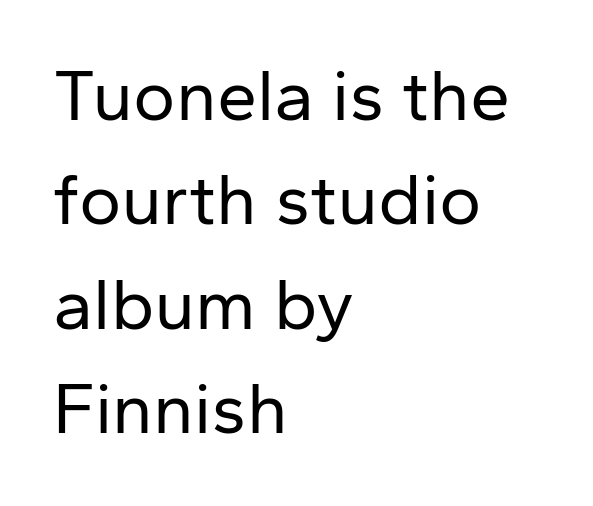
The leading is moderate, giving the passage an even texture. Caption: face not bold, strokes unweighted. A clean baseline with only descenders dipping below it. Caption: standard tracking, unaltered. The designer went with a sans here, leaving each stem footless.
